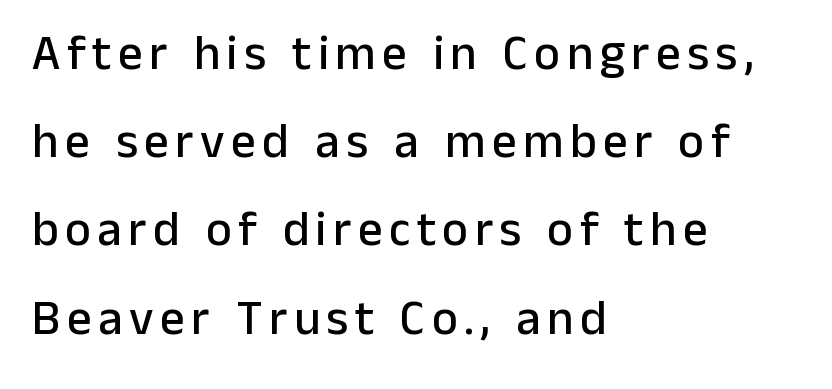
The image shows 49 px sans-serif type, upright; set left-aligned, line spacing 1.8x, not underlined; low stroke contrast and a medium x-height.
